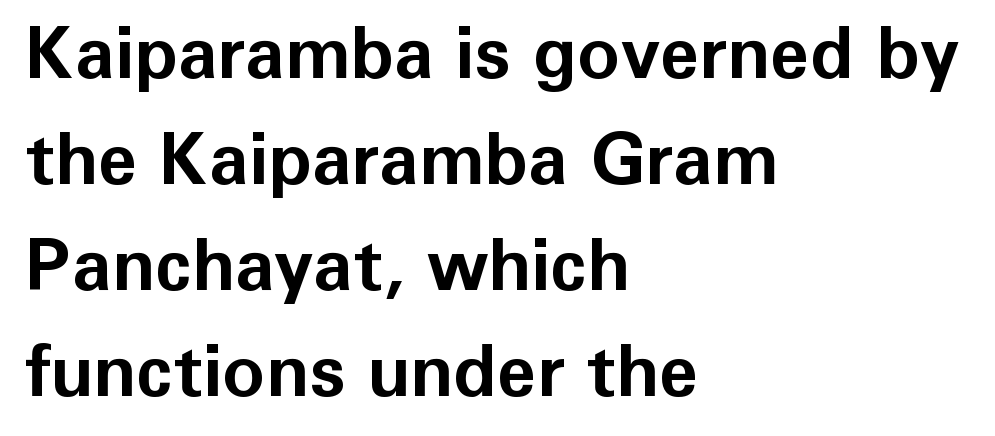
The image shows 72 px bold sans-serif type, upright; set left-aligned, normal line spacing (1.47x), normal letter spacing, not underlined; low stroke contrast and a medium x-height.
